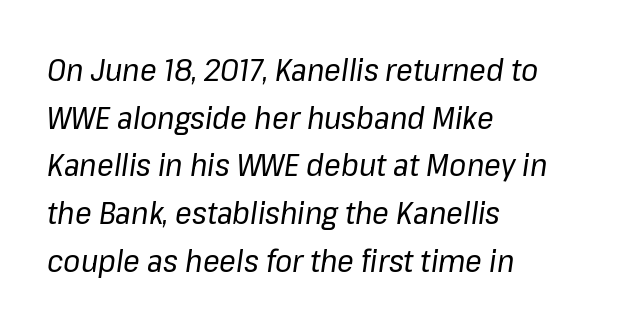
Each line starts at the same left margin while the right side varies. Do the characters align in a grid? No, the font is proportional. The passage shown has conventional tracking throughout. The leading is moderate, giving the passage an even texture.
